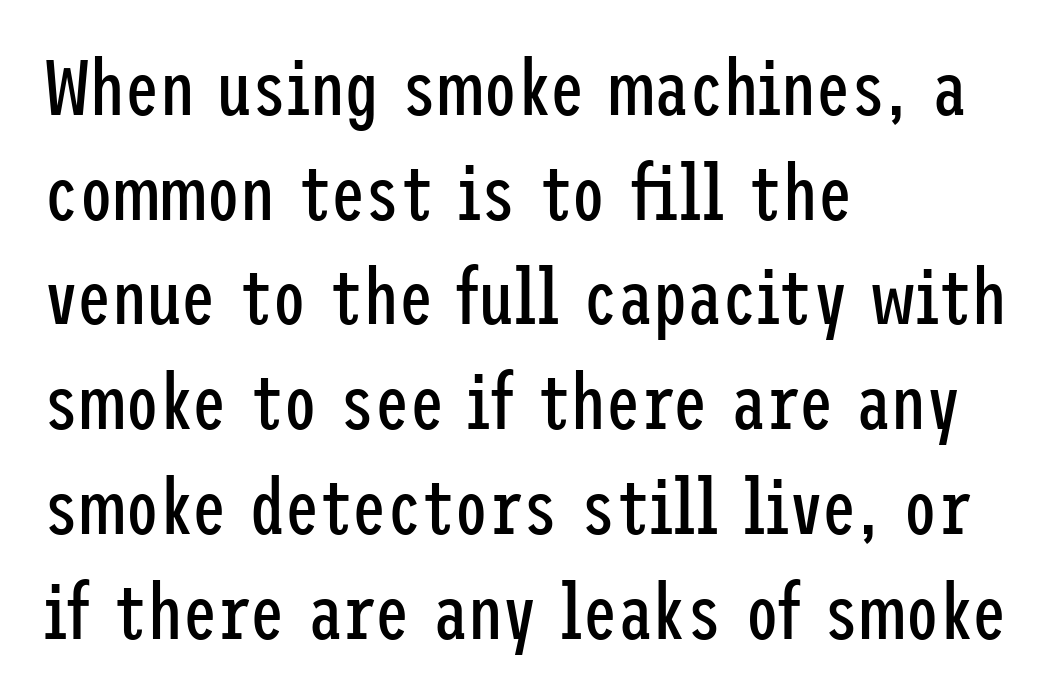
The image shows 77 px regular-weight, condensed sans-serif type, upright; set left-aligned, normal line spacing (1.36x), normal letter spacing, not underlined; low stroke contrast and a medium x-height.
